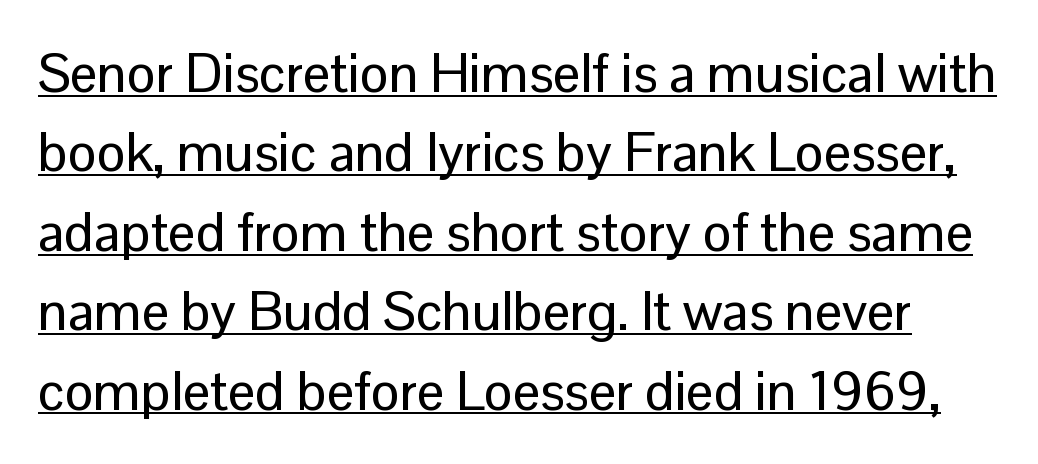
{"serif": "no", "italic": "no", "width": "normal", "stroke_contrast": "low", "x_height": "medium", "monospaced": "no", "underline": "yes", "line_spacing": "normal", "line_spacing_ratio": 1.47, "letter_spacing": "normal", "letter_spacing_em": 0.0, "glyph_px": 54}
